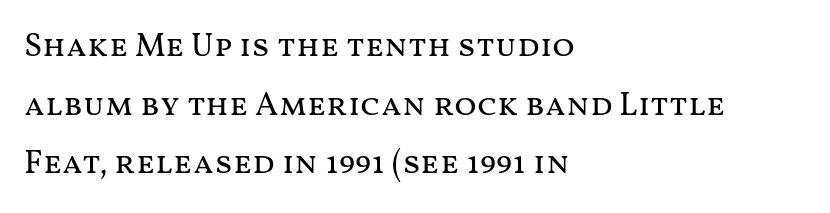
The image shows 33 px regular-weight, wide type, upright; set left-aligned, line spacing 1.78x, normal letter spacing, not underlined; medium stroke contrast and a medium x-height.
